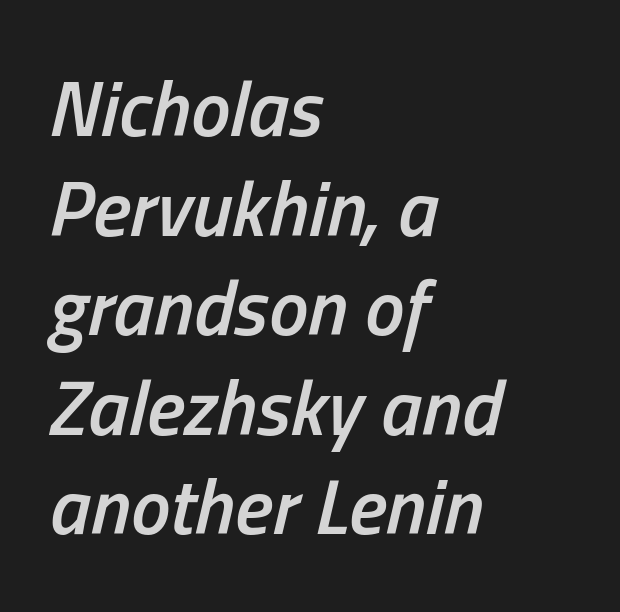
Q: Is the text bold? A: Semi-bold.
Q: Is the text italic (slanted)? A: Yes, it leans right by about 13 degrees.
Q: Is the text underlined? A: No.
Q: How is the paragraph aligned? A: Left-aligned.
Q: Is the spacing between letters normal or unusually wide? A: Normal.
Q: Is the spacing between lines tight, normal or loose? A: Normal.
Q: Width (condensed, normal, or wide)? A: Condensed.
Q: Stroke contrast? A: Low.
Q: x-height? A: Medium.
Q: Monospaced? A: No.
